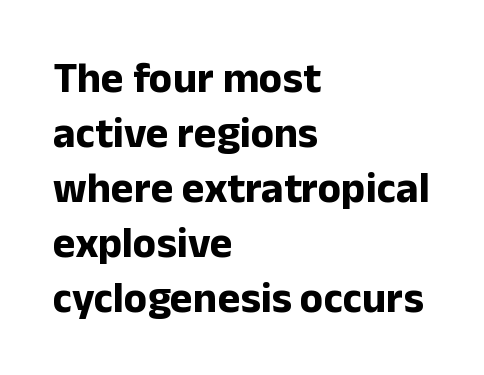
Q: Is the text bold? A: Yes.
Q: Is the text italic (slanted)? A: No, it is upright.
Q: Is the typeface a serif or a sans-serif typeface? A: Sans-serif.
Q: Is the text underlined? A: No.
Q: How is the paragraph aligned? A: Left-aligned.
Q: Is the spacing between letters normal or unusually wide? A: Normal.
Q: Is the spacing between lines tight, normal or loose? A: Normal.
Q: Width (condensed, normal, or wide)? A: Normal.
Q: Stroke contrast? A: Low.
Q: x-height? A: Medium.
Q: Monospaced? A: No.
